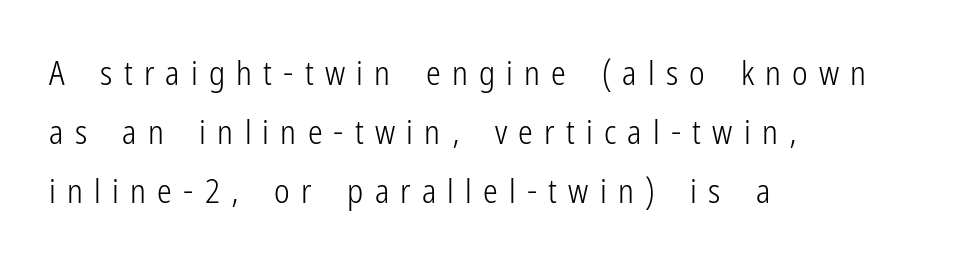
The image shows 33 px light, condensed sans-serif type, upright; set left-aligned, line spacing 1.79x, unusually wide letter spacing (+0.34 em), not underlined; low stroke contrast and a medium x-height.
